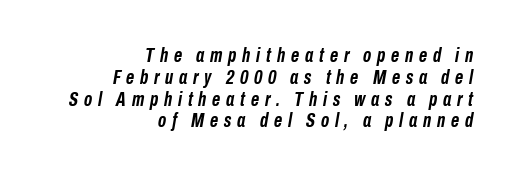
The image shows 20 px bold type, italic (leaning right); set right-aligned, tight line spacing (1.09x), unusually wide letter spacing (+0.29 em), not underlined.
